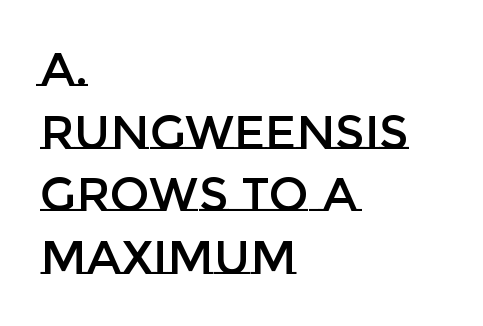
Interline gaps are of average width in this sample. Type without underlining. Style check: upright. Between one letter and the next there's only the usual sliver of space. Visually the block forms a straight wall on the left and a jagged coastline on the right.
